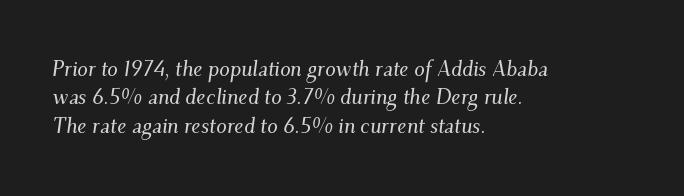
The image shows 21 px text type, italic (leaning right); set left-aligned, normal line spacing (1.35x), normal letter spacing, not underlined.
